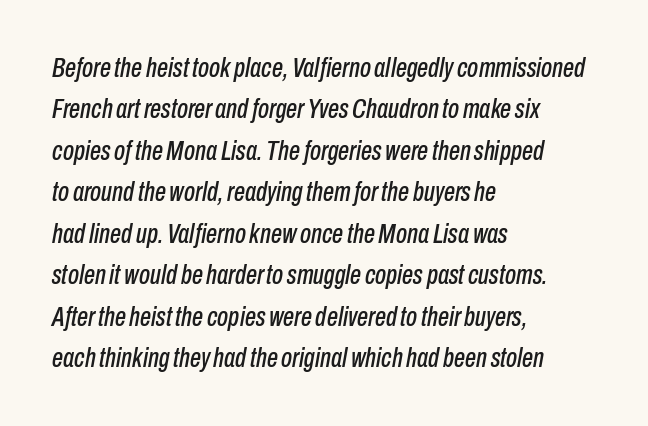
The image shows 28 px condensed type, italic (leaning right); set left-aligned, normal line spacing (1.48x), normal letter spacing, not underlined; low stroke contrast and a medium x-height.
